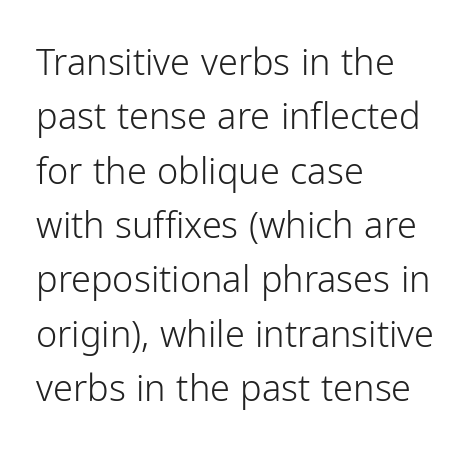
Q: Is the text bold? A: No.
Q: Is the text italic (slanted)? A: No, it is upright.
Q: Is the typeface a serif or a sans-serif typeface? A: Sans-serif.
Q: Is the text underlined? A: No.
Q: How is the paragraph aligned? A: Left-aligned.
Q: Is the spacing between letters normal or unusually wide? A: Normal.
Q: Is the spacing between lines tight, normal or loose? A: Normal.
Q: Width (condensed, normal, or wide)? A: Normal.
Q: Stroke contrast? A: Low.
Q: x-height? A: Medium.
Q: Monospaced? A: No.
